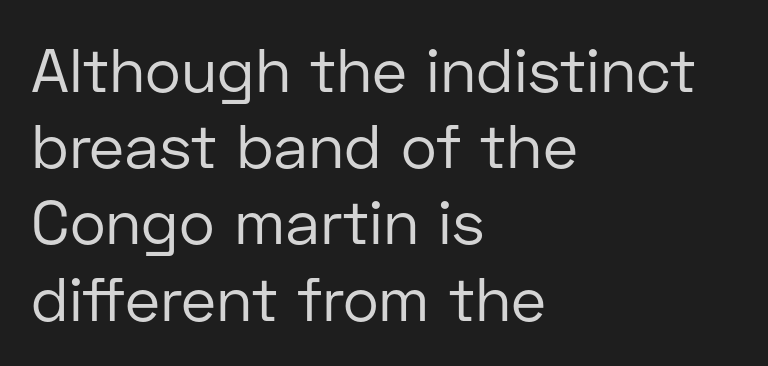
Regarding serifs, this sample does without them. Each stroke keeps to a modest, everyday thickness or less. Type without underlining. These lines were composed using upright roman letters. Do the characters align in a grid? No, the font is proportional. There is no visible air inserted between adjacent glyphs.
